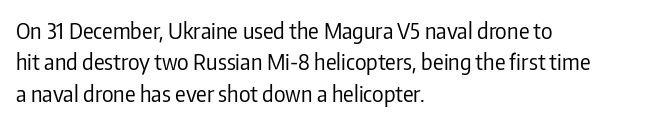
{"italic": "no", "bold": "no", "underline": "no", "align": "left", "line_spacing": "normal", "line_spacing_ratio": 1.43, "letter_spacing": "normal", "letter_spacing_em": 0.0, "glyph_px": 22}
